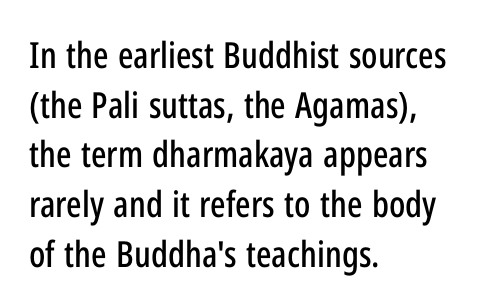
Leftover space on each line is placed entirely after the last word. The line-height multiplier appears to be the usual default. Nothing unusual about the tracking: characters are spaced as the font intends. This sample has the flowing, uneven cadence of proportional lettering. The glyphs are unaccompanied by any horizontal stroke below them.
